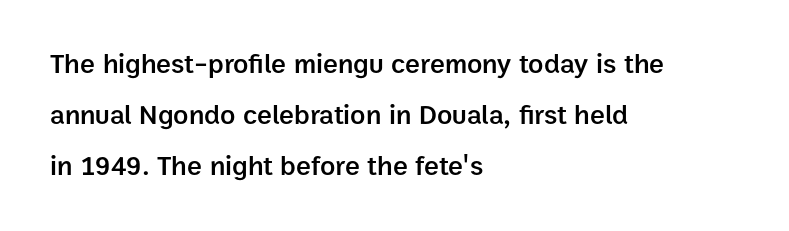
Typographic density is moderately raised because the face is semibold. A roman cut, with each character standing at attention. Regarding serifs, this sample does without them. These lines are rendered in a variable-pitch font. The strip under each line holds only bare page. Compared with a centered layout, this one pins lines to the left instead.
